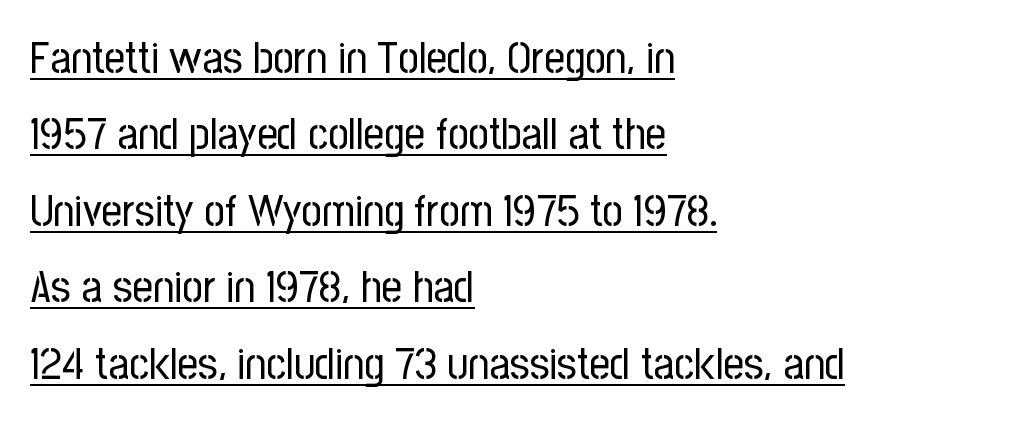
Q: Is the text bold? A: No.
Q: Is the text italic (slanted)? A: No, it is upright.
Q: Is the typeface a serif or a sans-serif typeface? A: Sans-serif.
Q: Is the text underlined? A: Yes.
Q: How is the paragraph aligned? A: Left-aligned.
Q: Is the spacing between letters normal or unusually wide? A: Normal.
Q: Is the spacing between lines tight, normal or loose? A: Normal.
Q: Width (condensed, normal, or wide)? A: Condensed.
Q: Stroke contrast? A: Low.
Q: x-height? A: Medium.
Q: Monospaced? A: No.
